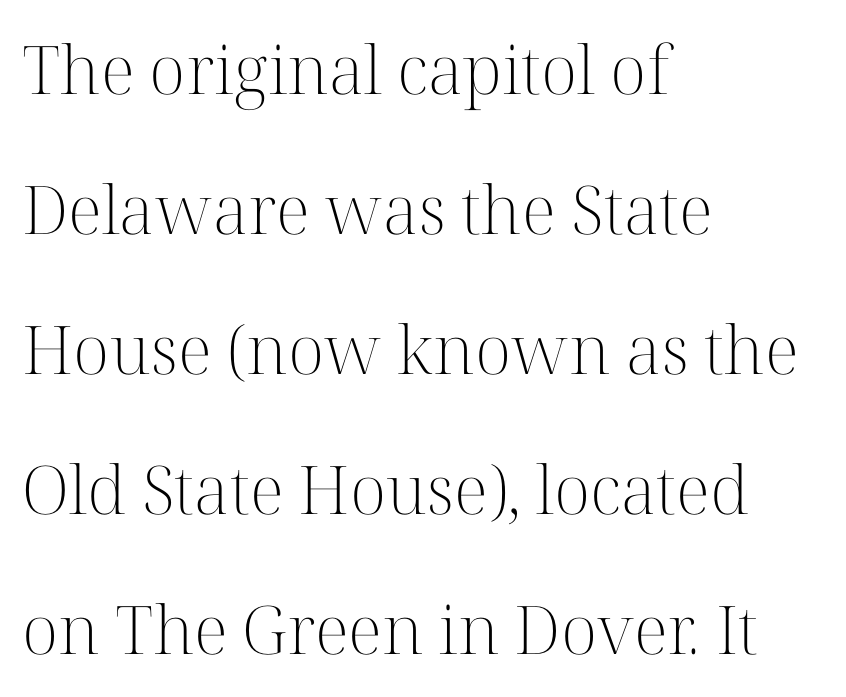
{"serif": "yes", "italic": "no", "bold": "no", "weight": "light", "width": "normal", "stroke_contrast": "high", "x_height": "medium", "monospaced": "no", "underline": "no", "align": "left", "line_spacing": "loose", "line_spacing_ratio": 2.09, "letter_spacing": "normal", "letter_spacing_em": 0.0, "glyph_px": 67}
